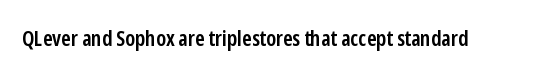
Q: Is the text bold? A: Semi-bold.
Q: Is the text italic (slanted)? A: No, it is upright.
Q: Is the text underlined? A: No.
Q: Is the spacing between letters normal or unusually wide? A: Normal.
